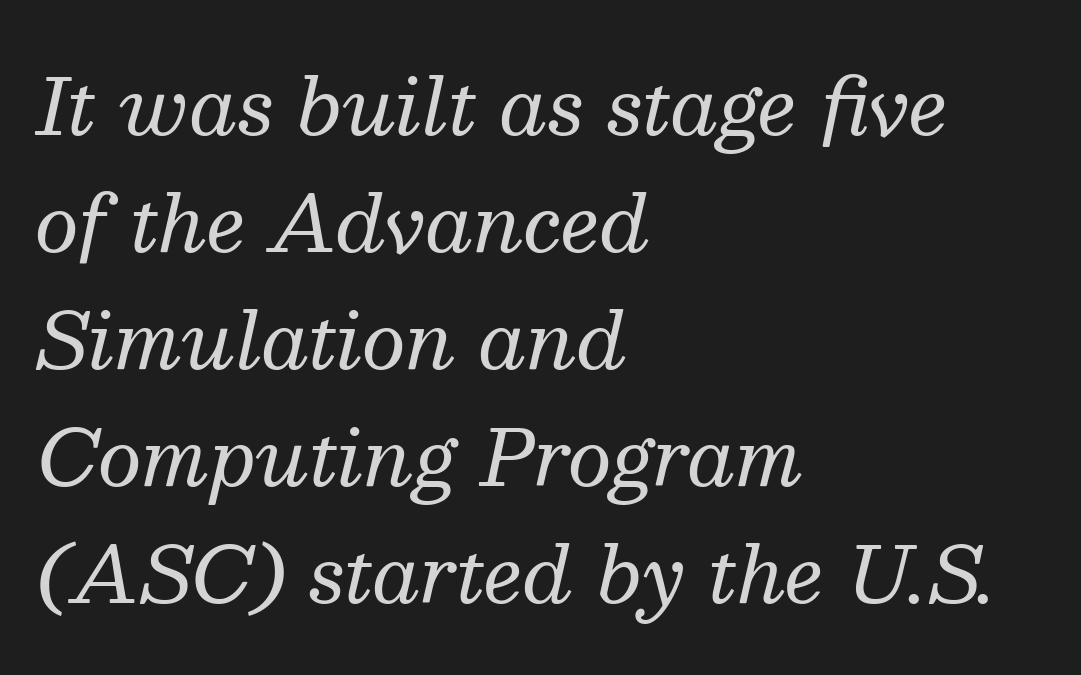
Q: Is the text bold? A: No.
Q: Is the text italic (slanted)? A: Yes, it leans right by about 13 degrees.
Q: Is the typeface a serif or a sans-serif typeface? A: Serif.
Q: Is the text underlined? A: No.
Q: How is the paragraph aligned? A: Left-aligned.
Q: Is the spacing between letters normal or unusually wide? A: Normal.
Q: Is the spacing between lines tight, normal or loose? A: Normal.
Q: Width (condensed, normal, or wide)? A: Normal.
Q: Stroke contrast? A: Medium.
Q: x-height? A: Medium.
Q: Monospaced? A: No.
